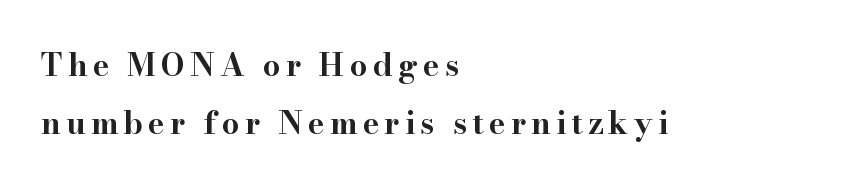
The image shows 31 px bold, wide serif type, upright; set left-aligned, line spacing 1.88x, not underlined; high stroke contrast and a small x-height.
